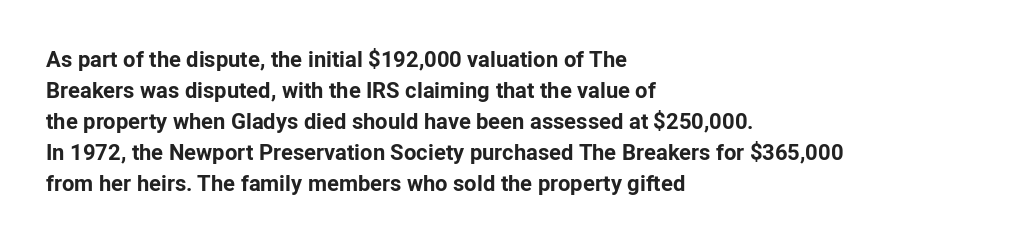
The image shows 22 px bold type, upright; set left-aligned, normal line spacing (1.41x), normal letter spacing, not underlined.
